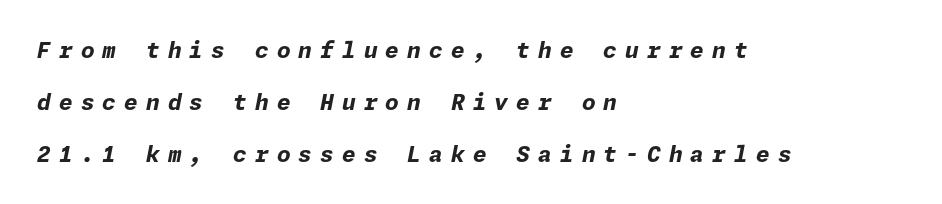
The image shows 22 px bold type, italic (leaning right); set left-aligned, loose line spacing (2.36x), unusually wide letter spacing (+0.37 em), not underlined.
